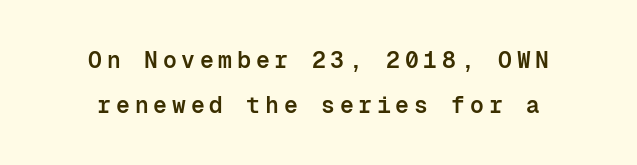
{"italic": "no", "bold": "semi", "underline": "no", "align": "center", "line_spacing": "loose", "line_spacing_ratio": 1.96, "letter_spacing": "wide", "letter_spacing_em": 0.21, "glyph_px": 23}
